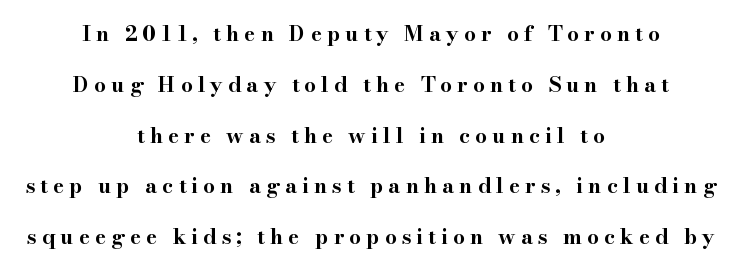
Posture: upright roman. The face used here is rendered with a markedly widened letterfit. A student would call this center alignment; a typographer would say set centered. Anything drawn beneath the words? Only blank space. The space between consecutive lines is lavish. In terms of weight, the rendering is a true, heavy bold.
